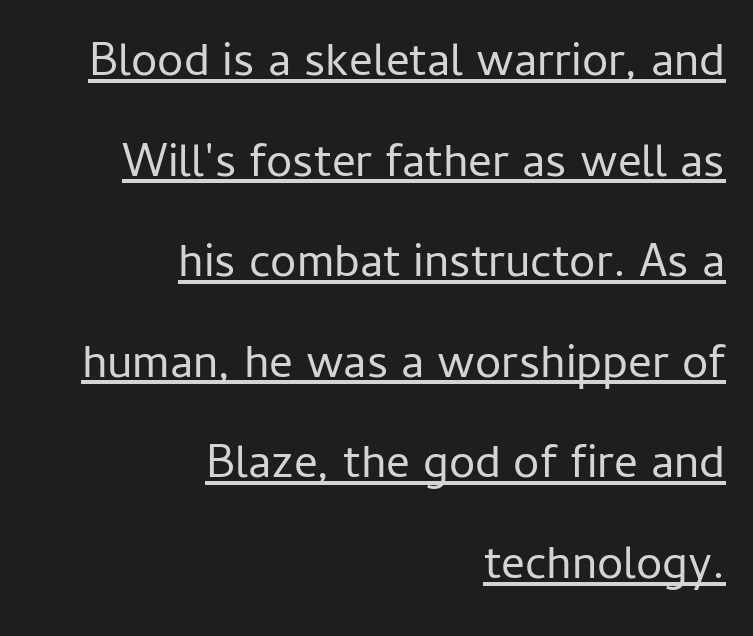
These lines are rendered in a variable-pitch font. These lines stack with their right ends in a neat column. The gaps between neighbouring characters are ordinary and unremarkable. Stroke terminals: plain, sans-serif. Interline gaps are noticeably wide in this sample.
